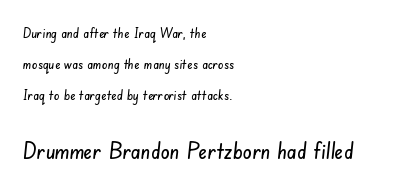
Q: Is the text underlined? A: No.
Q: How is the paragraph aligned? A: Left-aligned.
Q: Is the spacing between letters normal or unusually wide? A: Normal.
Q: Is the spacing between lines tight, normal or loose? A: Loose.
Q: Which block of text is set in a larger size, the first (top) or the second (bottom)? A: The second (bottom) one.
